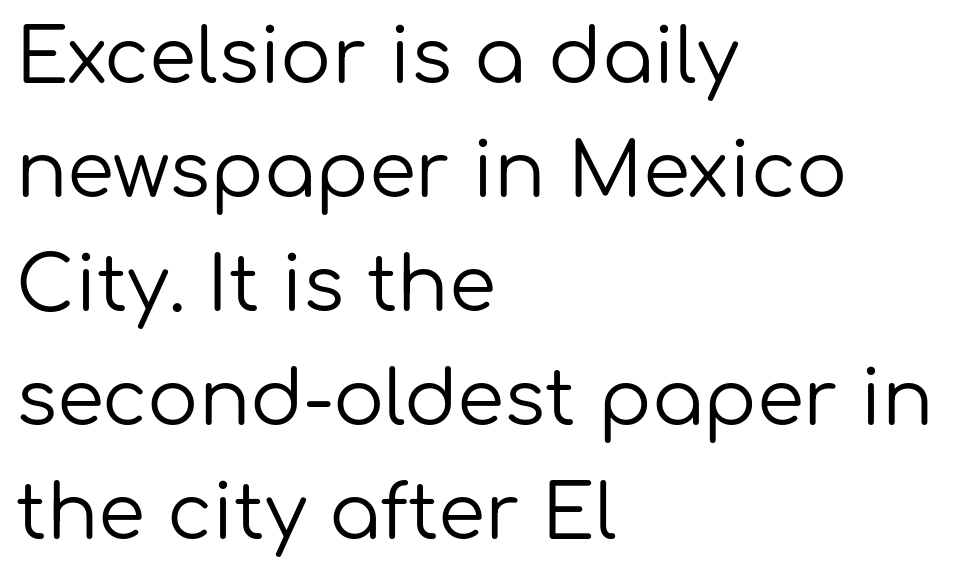
Q: Is the text bold? A: No.
Q: Is the text italic (slanted)? A: No, it is upright.
Q: Is the typeface a serif or a sans-serif typeface? A: Sans-serif.
Q: Is the text underlined? A: No.
Q: How is the paragraph aligned? A: Left-aligned.
Q: Is the spacing between letters normal or unusually wide? A: Normal.
Q: Is the spacing between lines tight, normal or loose? A: Normal.
Q: Width (condensed, normal, or wide)? A: Normal.
Q: Stroke contrast? A: Low.
Q: x-height? A: Medium.
Q: Monospaced? A: No.
